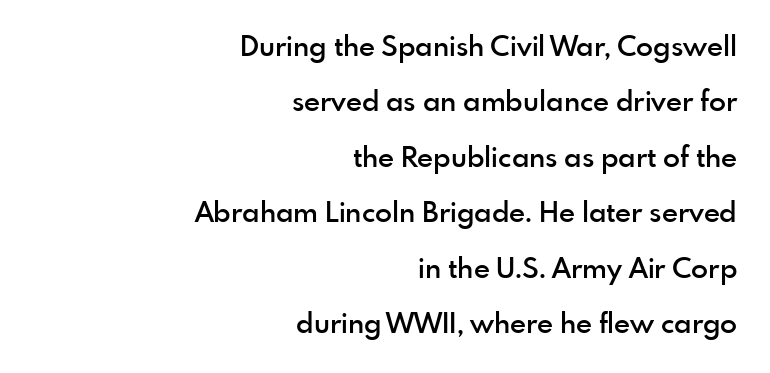
A typesetter would call this proportional, since set widths differ per character. The typesetter chose a ragged-left arrangement here. Tracking value appears to be zero — textbook default spacing. The characters display no serif detailing; their extremities are plain. A fair bit of extra ink — the face is semibold, not bold.
